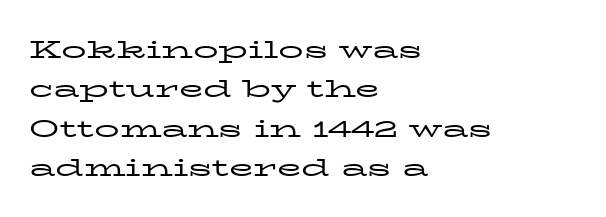
Q: Is the text bold? A: No.
Q: Is the text italic (slanted)? A: No, it is upright.
Q: Is the text underlined? A: No.
Q: How is the paragraph aligned? A: Left-aligned.
Q: Is the spacing between letters normal or unusually wide? A: Normal.
Q: Is the spacing between lines tight, normal or loose? A: Normal.
